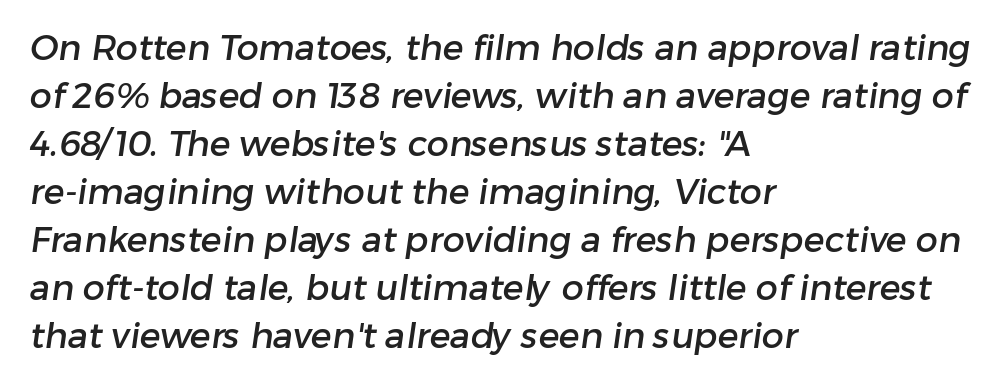
{"serif": "no", "width": "normal", "stroke_contrast": "low", "x_height": "medium", "monospaced": "no", "underline": "no", "align": "left", "line_spacing": "normal", "line_spacing_ratio": 1.37, "letter_spacing": "normal", "letter_spacing_em": 0.0, "glyph_px": 35}
